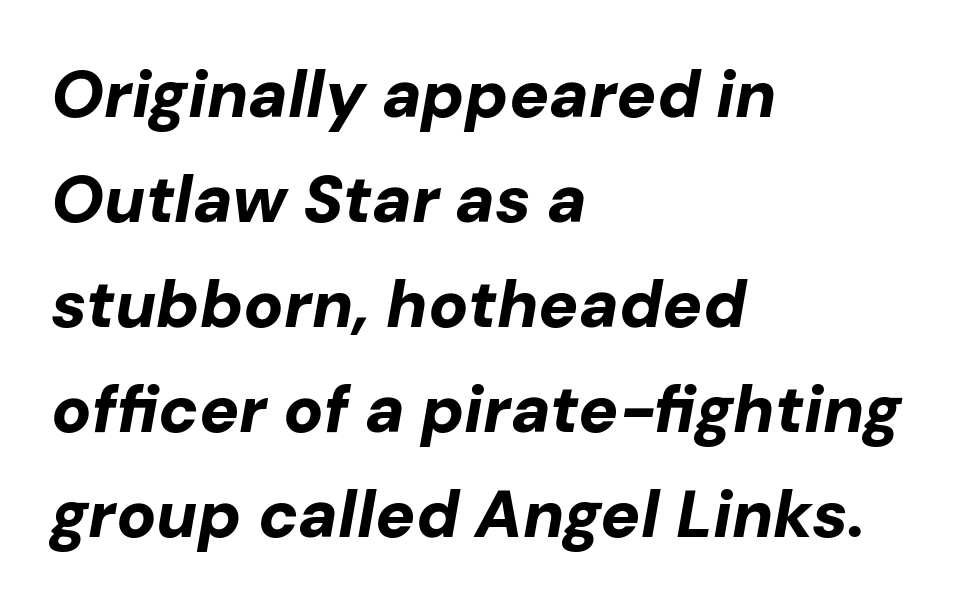
{"italic": "yes", "lean": "right", "slant_degrees": 10, "bold": "yes", "weight": "bold", "width": "normal", "stroke_contrast": "low", "x_height": "medium", "monospaced": "no", "underline": "no", "align": "left", "line_spacing": "normal", "line_spacing_ratio": 1.59, "letter_spacing": "normal", "letter_spacing_em": 0.0, "glyph_px": 66}
